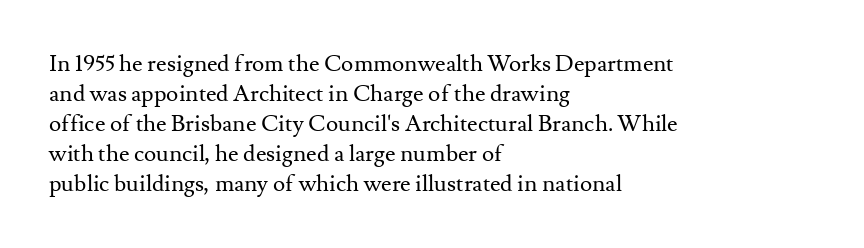
{"italic": "no", "bold": "no", "underline": "no", "align": "left", "line_spacing": "normal", "line_spacing_ratio": 1.3, "letter_spacing": "normal", "letter_spacing_em": 0.0, "glyph_px": 23}
